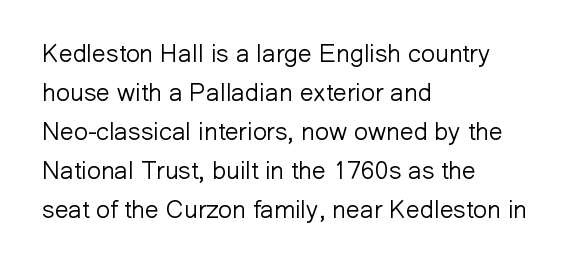
The image shows 25 px text type, upright; set left-aligned, normal line spacing (1.56x), normal letter spacing, not underlined.
